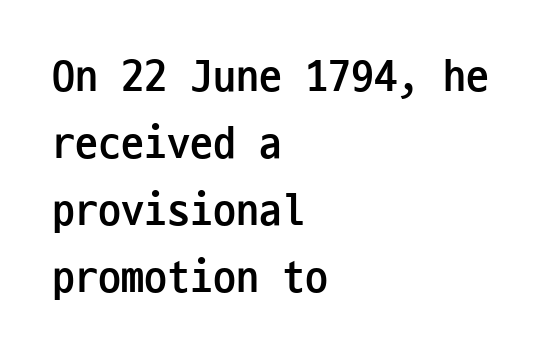
The image shows 46 px semibold, condensed sans-serif type, upright, monospaced; set left-aligned, normal line spacing (1.46x), normal letter spacing, not underlined; low stroke contrast and a medium x-height.
